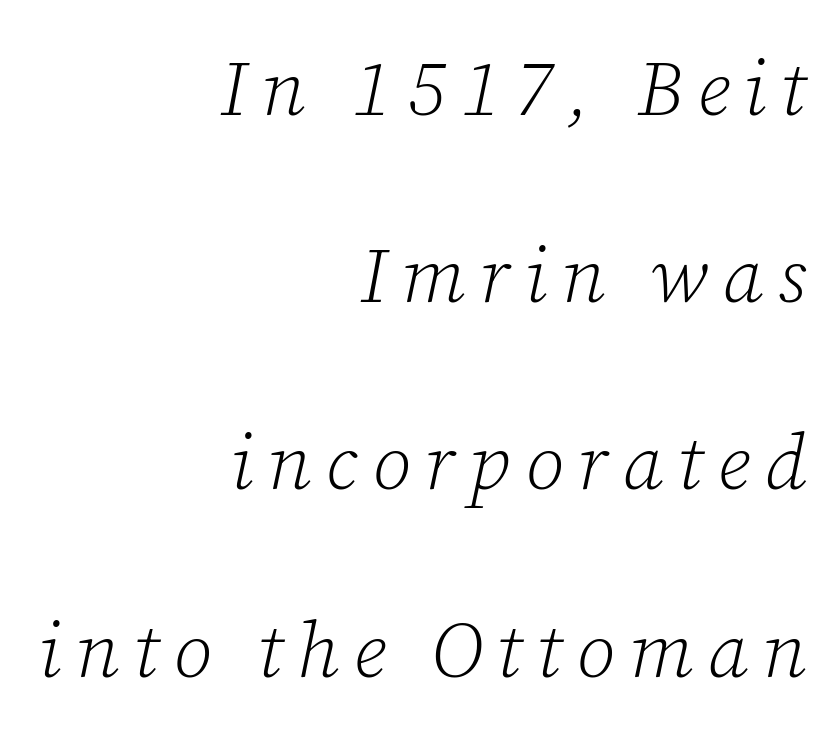
{"serif": "yes", "italic": "yes", "lean": "right", "slant_degrees": 12, "bold": "no", "weight": "light", "width": "normal", "stroke_contrast": "low", "x_height": "medium", "monospaced": "no", "underline": "no", "align": "right", "line_spacing": "loose", "line_spacing_ratio": 2.4, "glyph_px": 78}
